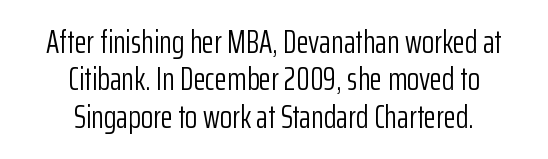
The image shows 32 px light, condensed sans-serif type, upright; set centered, line spacing 1.17x, normal letter spacing, not underlined; low stroke contrast and a medium x-height.
